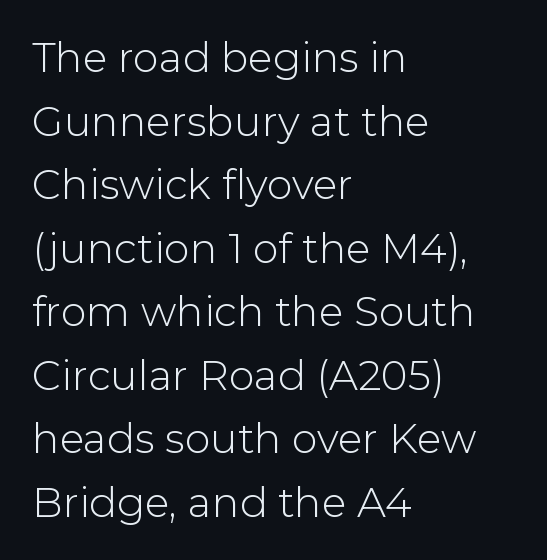
Do the characters align in a grid? No, the font is proportional. In CSS terms this would be text-align: left. Students, note that the glyphs here touch the page at normal intervals. Decoration check: the copy has no underline.
